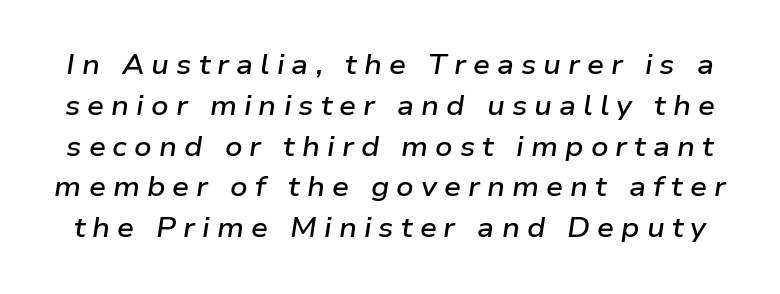
{"italic": "yes", "lean": "right", "slant_degrees": 9, "bold": "semi", "underline": "no", "line_spacing": "normal", "line_spacing_ratio": 1.51, "letter_spacing": "wide", "letter_spacing_em": 0.26, "glyph_px": 27}
